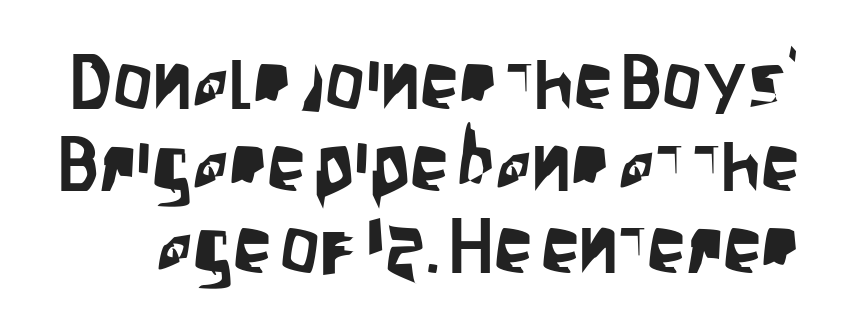
Whoever set this chose condensed vertical rhythm over breathing room. The glyphs in this specimen are sans serif. Do the letters lean? They stand straight. Inter-character spacing is left at the font's built-in metrics. This rendering features lettering with no underline. The rendering uses natural spacing where letterforms have individual widths.
